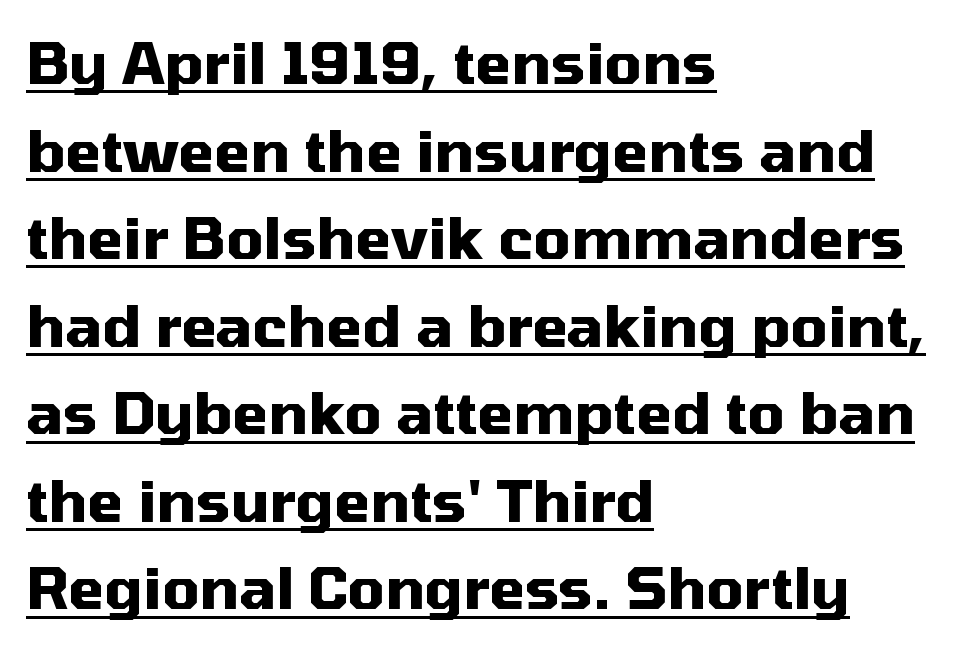
The passage shown has conventional tracking throughout. Spacing verdict: proportional, widths tailored to each character. Every letter is thick-stroked: bold, no question. These lines are composed in type without serifs. The space between consecutive lines is moderate. Visually the block forms a straight wall on the left and a jagged coastline on the right.
